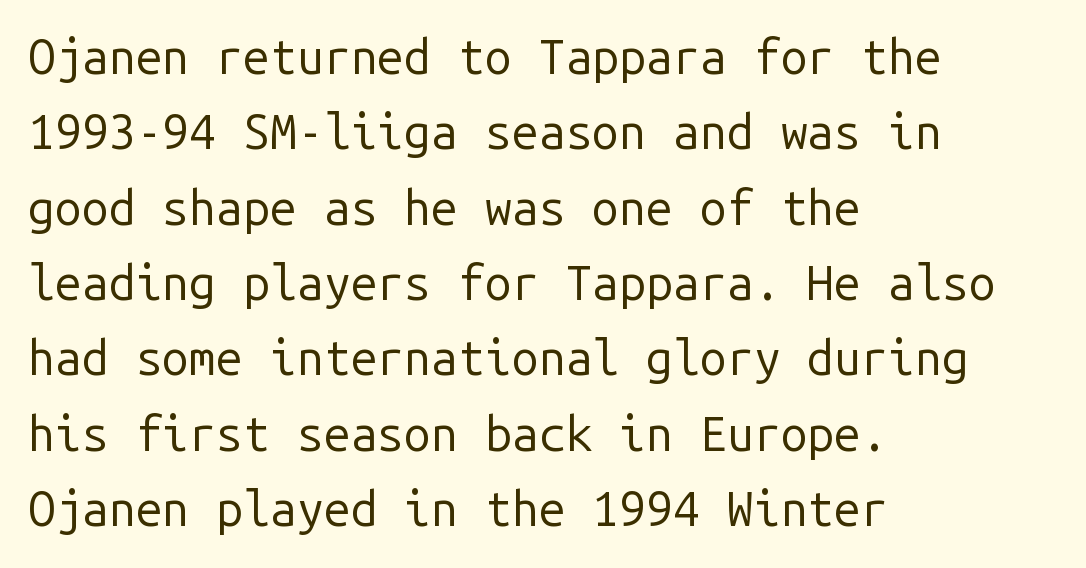
The image shows 48 px regular-weight sans-serif type, upright, monospaced; set left-aligned, normal line spacing (1.57x), normal letter spacing, not underlined; low stroke contrast and a medium x-height.
